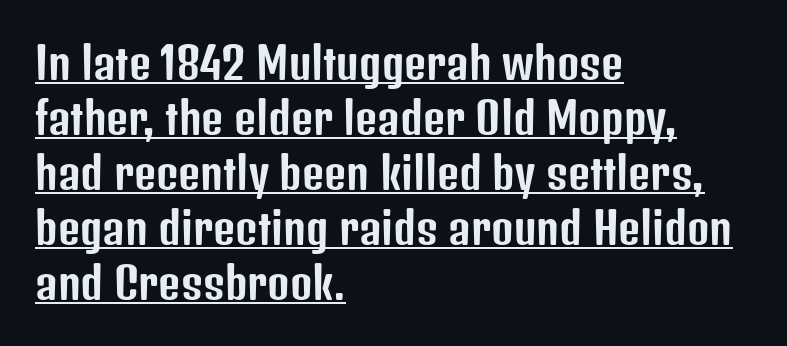
The image shows 43 px condensed sans-serif type, upright; set left-aligned, normal line spacing (1.28x), normal letter spacing, underlined; low stroke contrast and a medium x-height.
